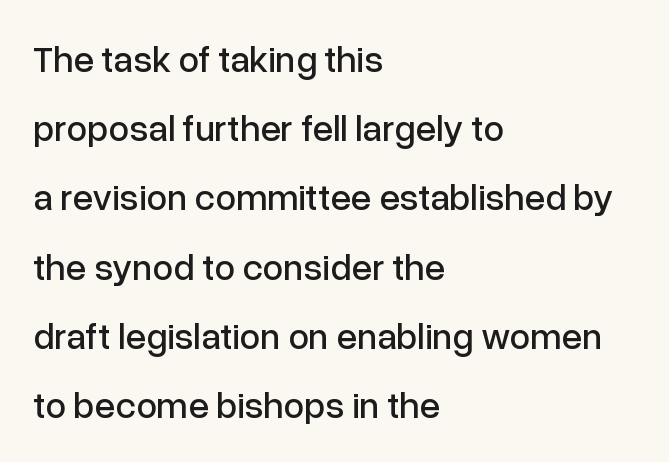
Serif or sans? Sans — the stroke terminals are bare. The gap between lines stays unmarked. The text block is weighted toward the left margin, trailing off unevenly rightward. Ascenders rise straight up at ninety degrees. Caption: standard tracking, unaltered.
